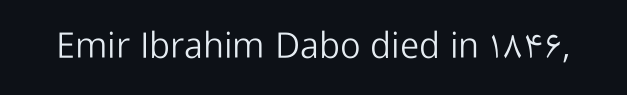
The image shows 36 px light sans-serif type, upright; set normal letter spacing, not underlined; low stroke contrast and a medium x-height.
